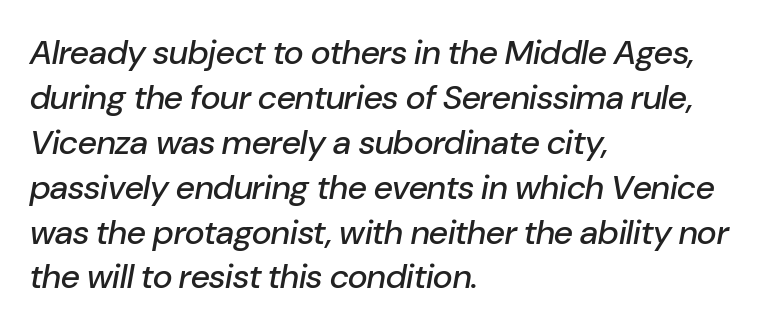
{"italic": "yes", "lean": "right", "slant_degrees": 10, "width": "normal", "stroke_contrast": "low", "x_height": "medium", "monospaced": "no", "underline": "no", "align": "left", "line_spacing": "normal", "line_spacing_ratio": 1.32, "letter_spacing": "normal", "letter_spacing_em": 0.0, "glyph_px": 34}
